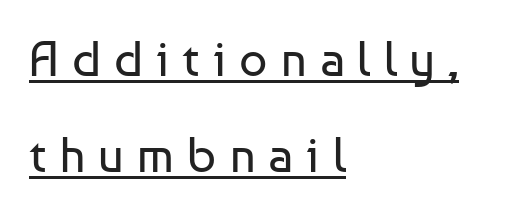
The image shows 49 px regular-weight sans-serif type, upright; set left-aligned, loose line spacing (1.95x), unusually wide letter spacing (+0.27 em), underlined; low stroke contrast and a medium x-height.
